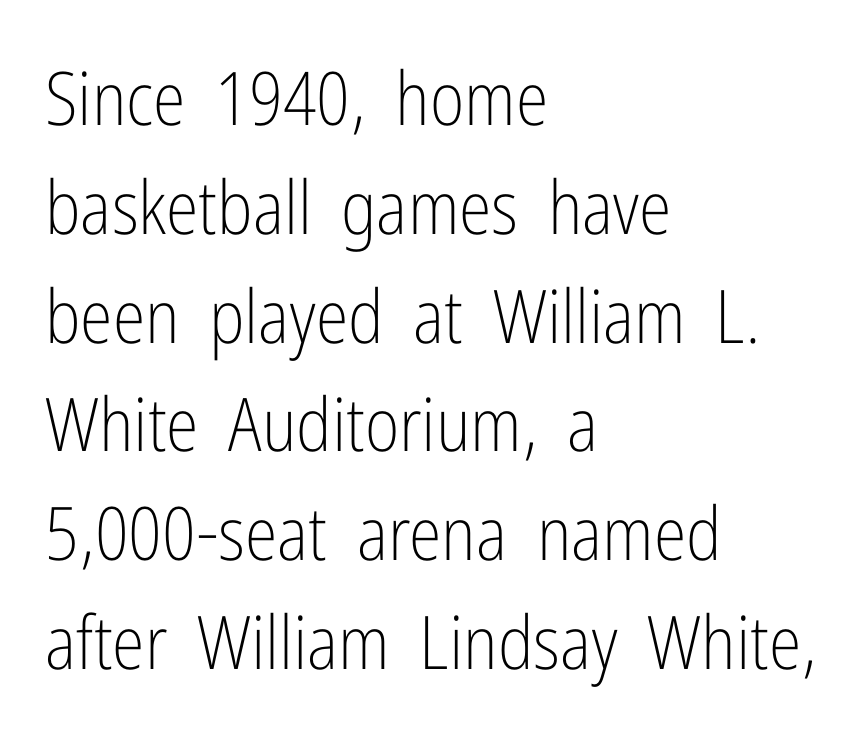
{"serif": "no", "italic": "no", "bold": "no", "weight": "light", "width": "condensed", "stroke_contrast": "low", "x_height": "medium", "monospaced": "no", "underline": "no", "align": "left", "line_spacing": "normal", "line_spacing_ratio": 1.47, "letter_spacing": "normal", "letter_spacing_em": 0.0, "glyph_px": 74}
